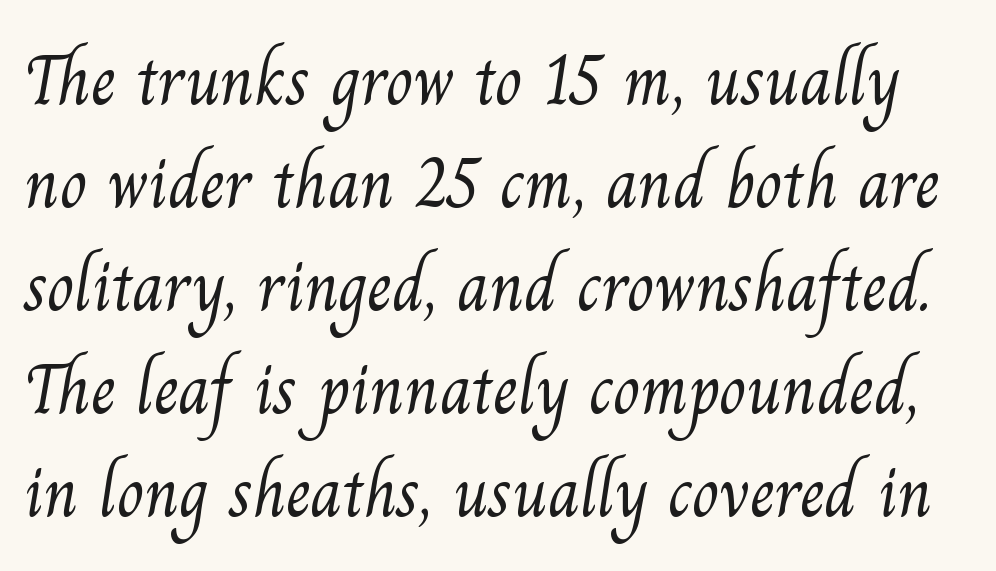
{"serif": "yes", "bold": "no", "weight": "light", "width": "normal", "stroke_contrast": "medium", "x_height": "small", "monospaced": "no", "underline": "no", "line_spacing": "normal", "line_spacing_ratio": 1.45, "letter_spacing": "normal", "letter_spacing_em": 0.0, "glyph_px": 71}
